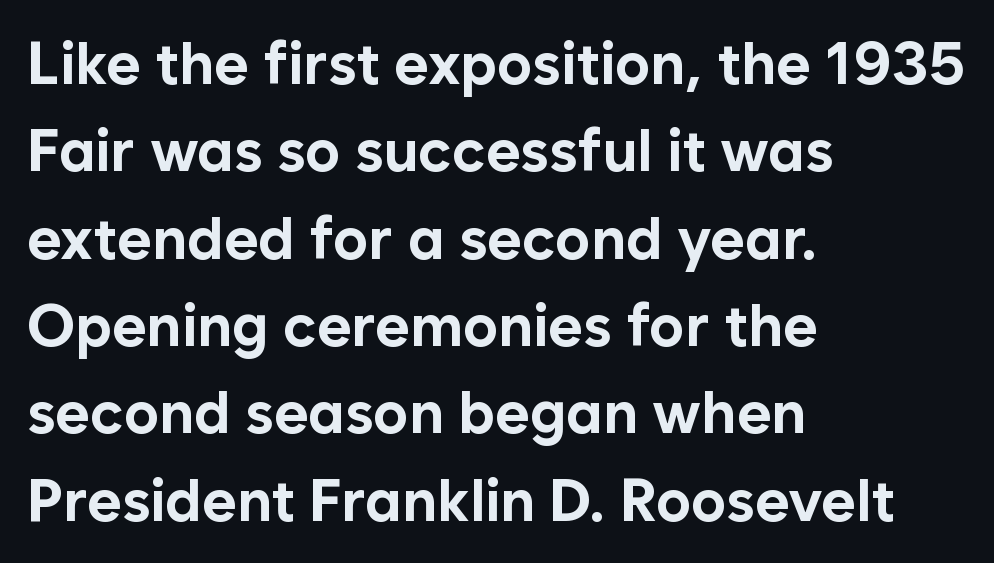
{"serif": "no", "italic": "no", "bold": "yes", "weight": "bold", "width": "normal", "stroke_contrast": "low", "x_height": "medium", "monospaced": "no", "underline": "no", "align": "left", "line_spacing": "normal", "line_spacing_ratio": 1.48, "letter_spacing": "normal", "letter_spacing_em": 0.0, "glyph_px": 59}
